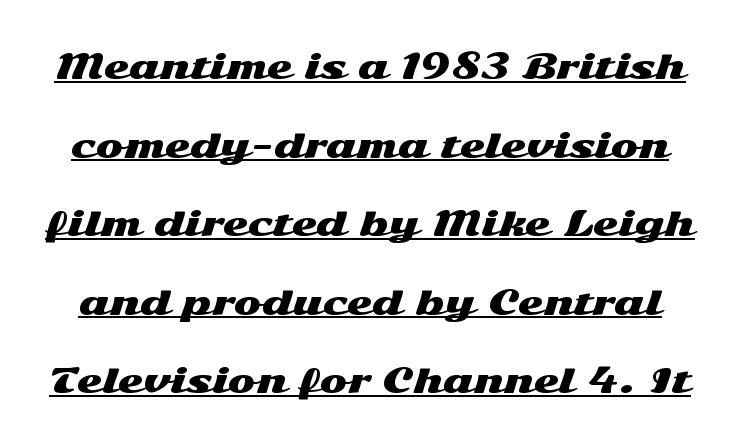
Think of a printed novel: that variable character pitch is what you see here. Reading down the column, the eye jumps a long way to each next line. You could call the tracking neutral — neither tight nor loose.
